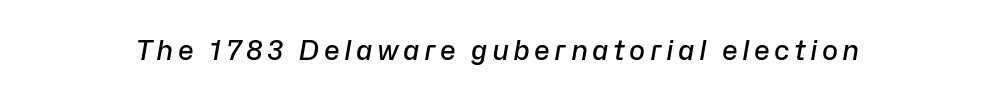
{"italic": "yes", "lean": "right", "slant_degrees": 10, "bold": "semi", "underline": "no", "glyph_px": 27}
